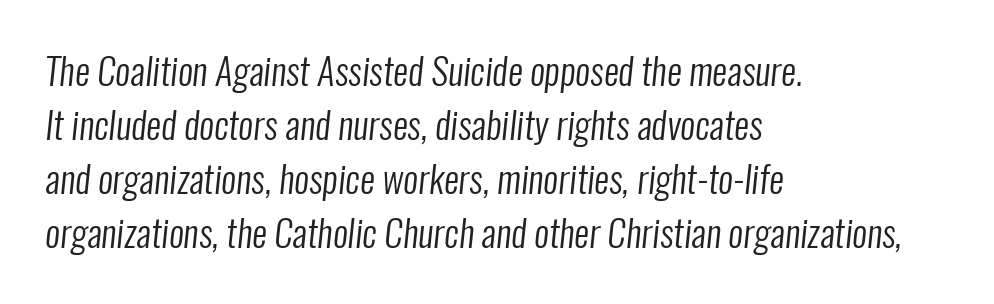
Q: Is the text bold? A: No.
Q: Is the typeface a serif or a sans-serif typeface? A: Sans-serif.
Q: Is the text underlined? A: No.
Q: How is the paragraph aligned? A: Left-aligned.
Q: Is the spacing between letters normal or unusually wide? A: Normal.
Q: Is the spacing between lines tight, normal or loose? A: Normal.
Q: Width (condensed, normal, or wide)? A: Condensed.
Q: Stroke contrast? A: Low.
Q: x-height? A: Medium.
Q: Monospaced? A: No.
